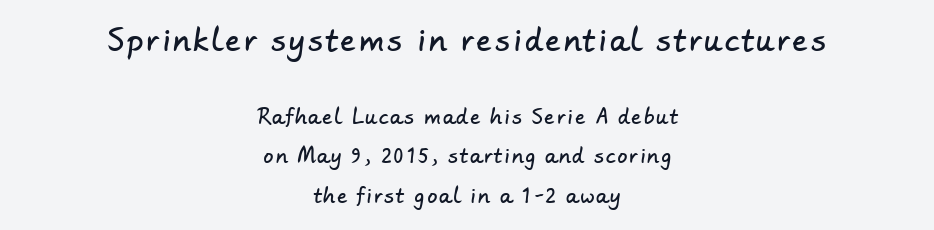
{"serif": "no", "width": "normal", "stroke_contrast": "low", "x_height": "small", "monospaced": "no", "underline": "no", "align": "center", "line_spacing": "loose", "line_spacing_ratio": 1.99, "larger_block": "first", "size_ratio": 1.5, "glyph_px": 30}
